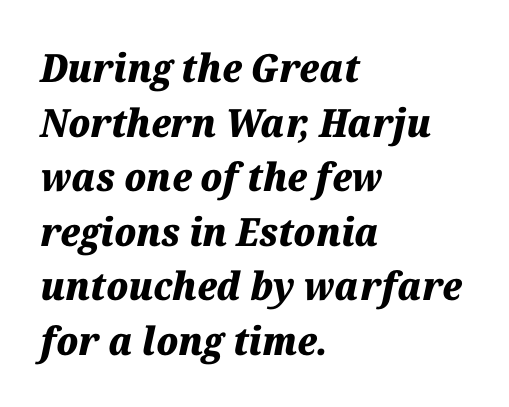
The image shows 39 px heavy type, italic (leaning right); set left-aligned, normal line spacing (1.4x), normal letter spacing, not underlined; medium stroke contrast and a medium x-height.
